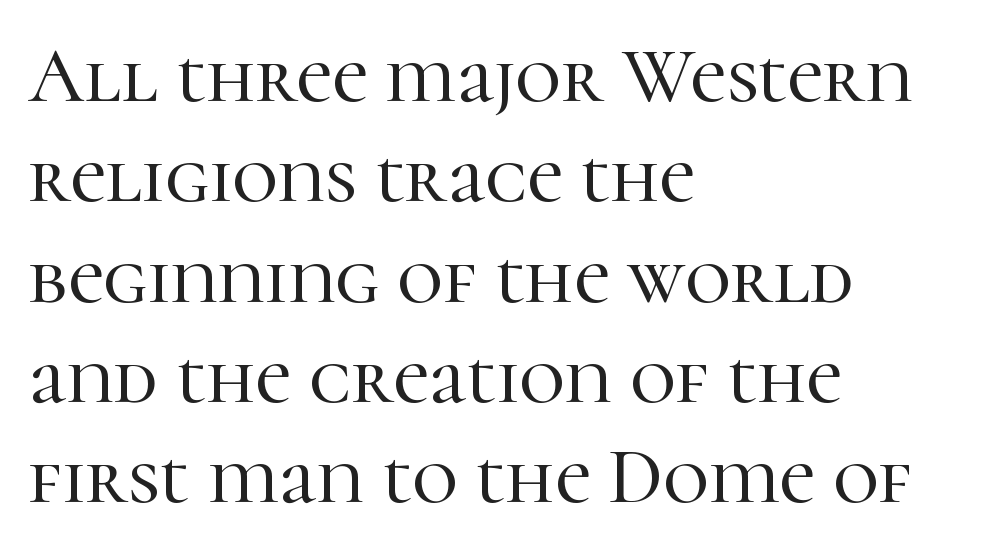
{"serif": "yes", "italic": "no", "width": "normal", "stroke_contrast": "high", "x_height": "medium", "monospaced": "no", "underline": "no", "align": "left", "line_spacing": "normal", "line_spacing_ratio": 1.27, "letter_spacing": "normal", "letter_spacing_em": 0.0, "glyph_px": 79}
